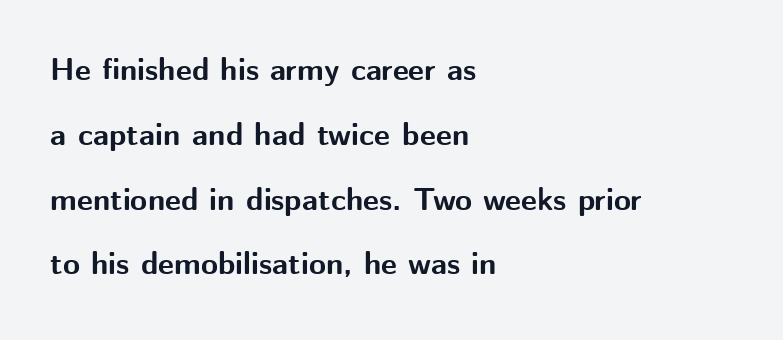
Q: Is the text bold? A: Yes.
Q: Is the text italic (slanted)? A: No, it is upright.
Q: Is the typeface a serif or a sans-serif typeface? A: Sans-serif.
Q: Is the text underlined? A: No.
Q: How is the paragraph aligned? A: Left-aligned.
Q: Is the spacing between letters normal or unusually wide? A: Normal.
Q: Is the spacing between lines tight, normal or loose? A: Loose.
Q: Width (condensed, normal, or wide)? A: Normal.
Q: Stroke contrast? A: Medium.
Q: x-height? A: Medium.
Q: Monospaced? A: No.
